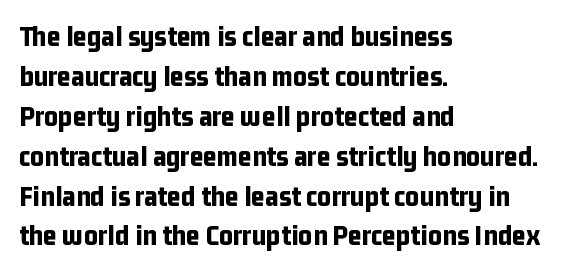
No feet cap the strokes, marking this as sans-serif type. Left-aligned paragraph, ragged on the right. Weight check: bold — yes, fully. It's the straight-up-and-down kind of type. Any mark beneath the type? The region is blank. Students, observe: this is what conventionally led text looks like.
